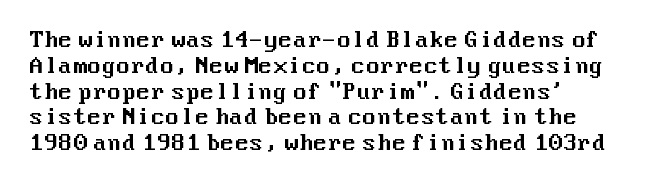
Q: Is the text italic (slanted)? A: No, it is upright.
Q: Is the text underlined? A: No.
Q: Is the spacing between letters normal or unusually wide? A: Normal.
